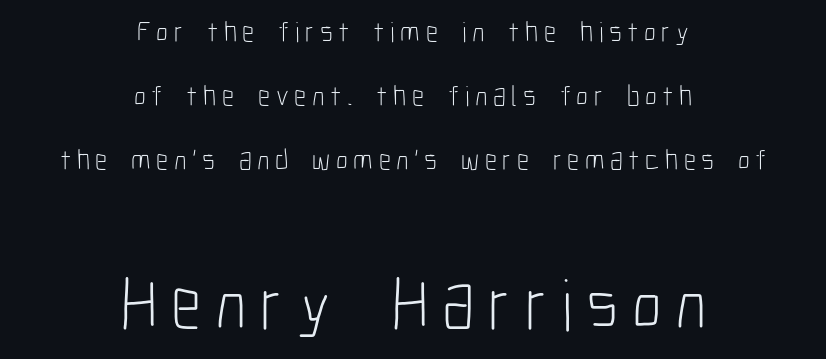
Any mark beneath the type? The region is blank. Regarding serifs, this sample does without them. Style check: upright. The font is comparable to plain body text, perhaps lighter. A student would call this center alignment; a typographer would say set centered.
